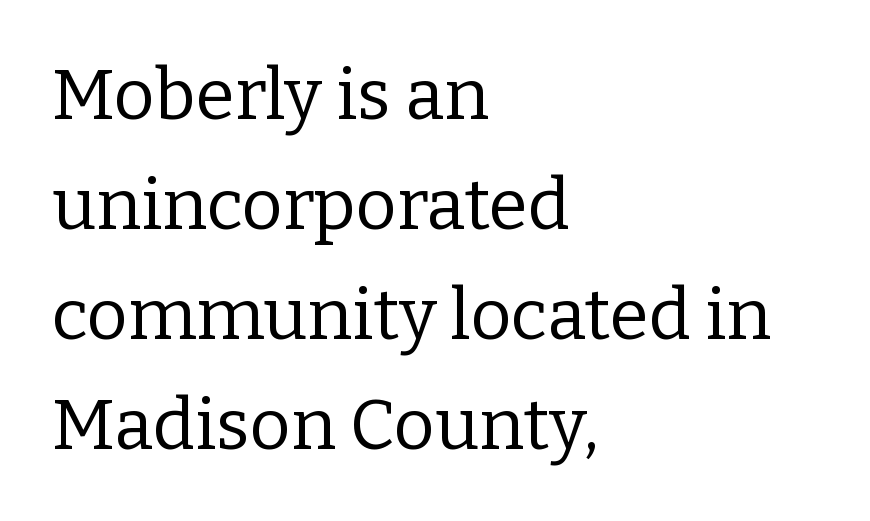
{"serif": "yes", "italic": "no", "bold": "no", "weight": "regular", "width": "normal", "stroke_contrast": "low", "x_height": "medium", "monospaced": "no", "underline": "no", "align": "left", "line_spacing": "normal", "line_spacing_ratio": 1.55, "letter_spacing": "normal", "letter_spacing_em": 0.0, "glyph_px": 71}
